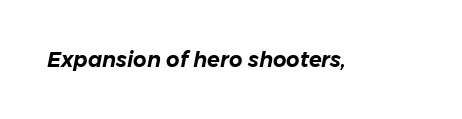
{"italic": "yes", "lean": "right", "slant_degrees": 11, "underline": "no", "letter_spacing": "normal", "letter_spacing_em": 0.0, "glyph_px": 21}
